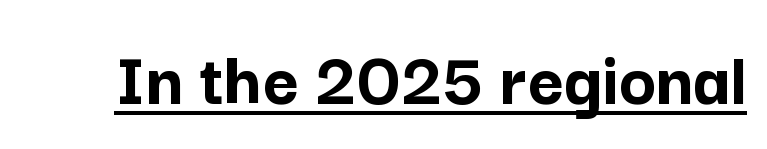
The image shows 78 px semibold sans-serif type, upright; set normal letter spacing, underlined; low stroke contrast and a medium x-height.
